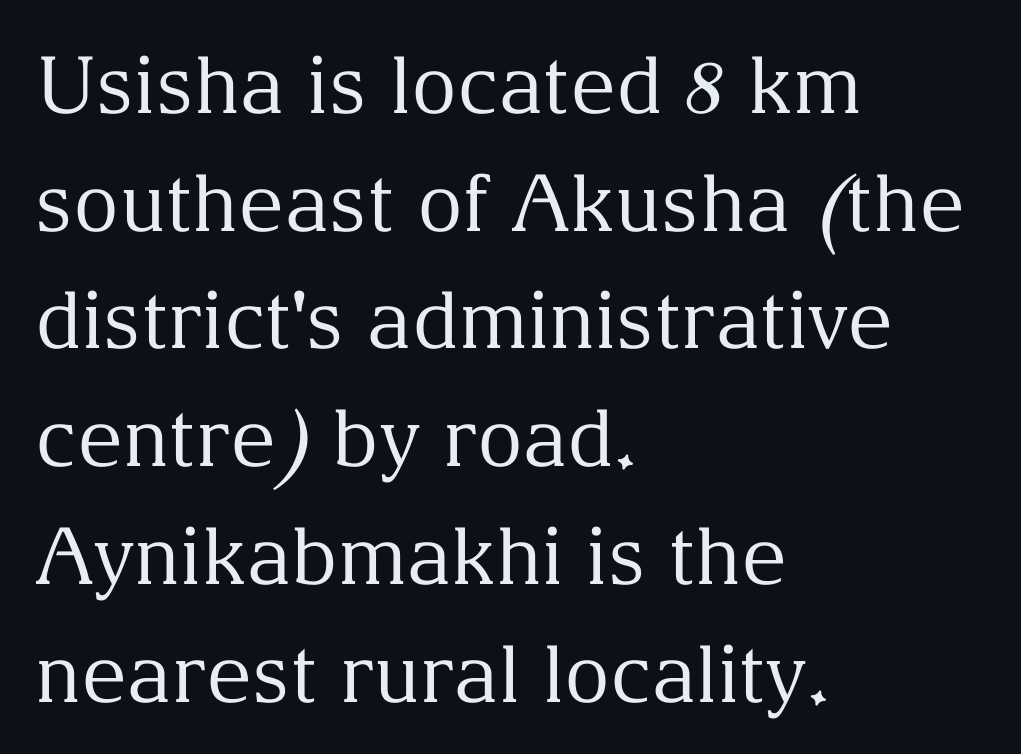
Q: Is the text bold? A: No.
Q: Is the text italic (slanted)? A: No, it is upright.
Q: Is the typeface a serif or a sans-serif typeface? A: Serif.
Q: Is the text underlined? A: No.
Q: How is the paragraph aligned? A: Left-aligned.
Q: Is the spacing between letters normal or unusually wide? A: Normal.
Q: Is the spacing between lines tight, normal or loose? A: Normal.
Q: Width (condensed, normal, or wide)? A: Normal.
Q: Stroke contrast? A: Medium.
Q: x-height? A: Medium.
Q: Monospaced? A: No.
